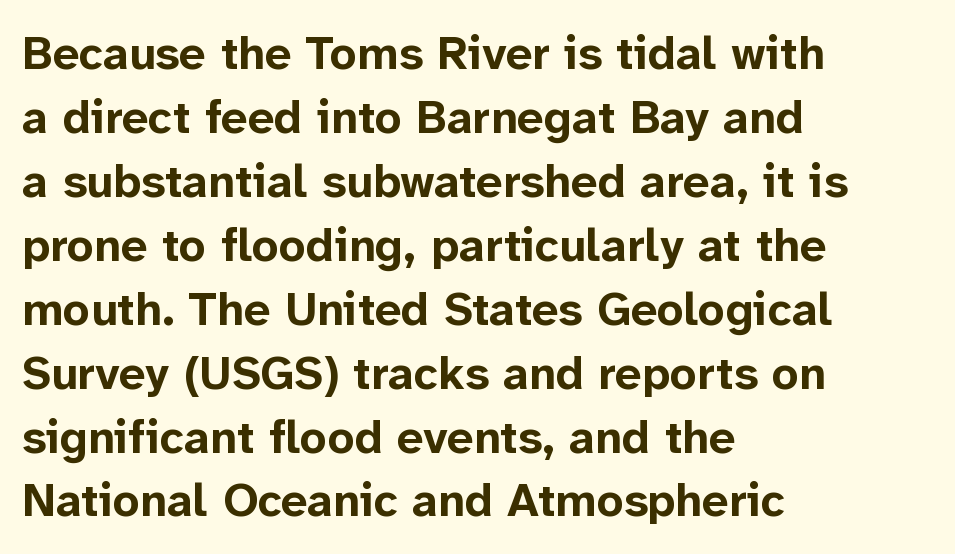
Q: Is the text bold? A: Yes.
Q: Is the text italic (slanted)? A: No, it is upright.
Q: Is the typeface a serif or a sans-serif typeface? A: Sans-serif.
Q: Is the text underlined? A: No.
Q: How is the paragraph aligned? A: Left-aligned.
Q: Is the spacing between letters normal or unusually wide? A: Normal.
Q: Is the spacing between lines tight, normal or loose? A: Normal.
Q: Width (condensed, normal, or wide)? A: Normal.
Q: Stroke contrast? A: Low.
Q: x-height? A: Medium.
Q: Monospaced? A: No.
